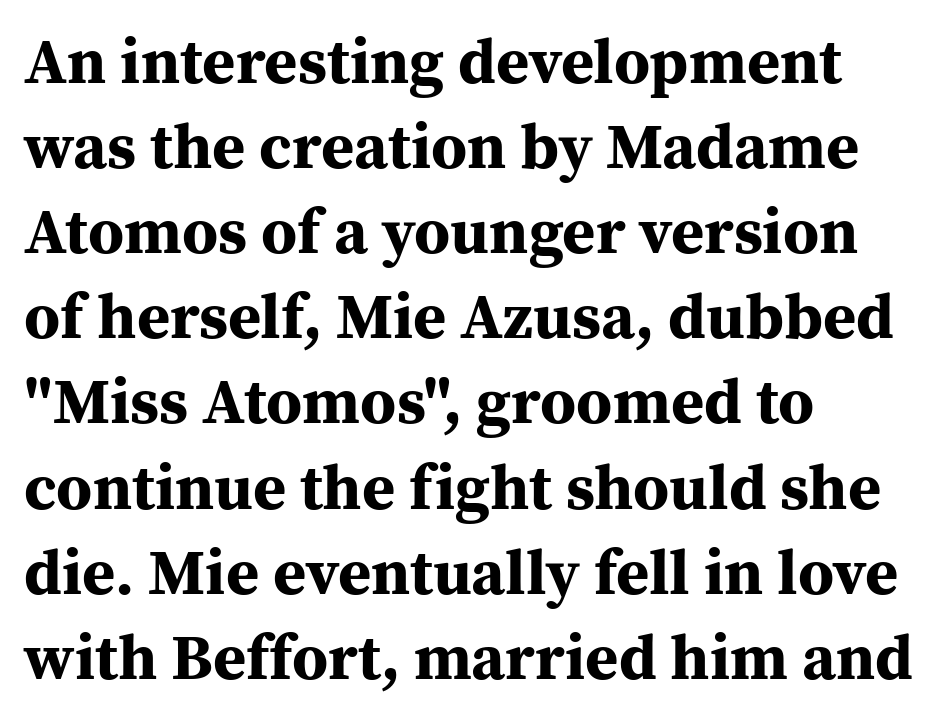
{"serif": "yes", "italic": "no", "bold": "yes", "weight": "bold", "width": "normal", "stroke_contrast": "medium", "x_height": "medium", "monospaced": "no", "underline": "no", "align": "left", "line_spacing": "normal", "line_spacing_ratio": 1.33, "letter_spacing": "normal", "letter_spacing_em": 0.0, "glyph_px": 64}
